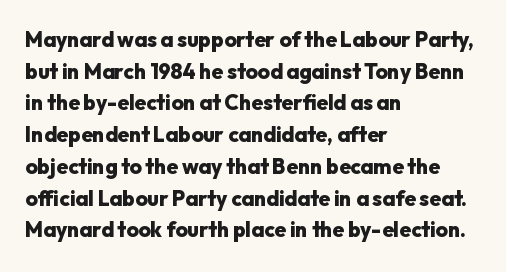
The image shows 21 px bold type, upright; set left-aligned, normal line spacing (1.51x), normal letter spacing, not underlined.
